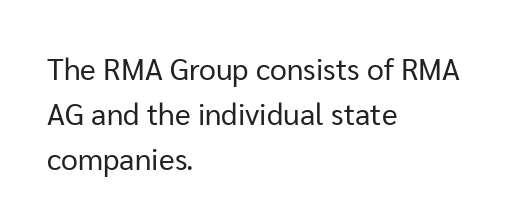
Q: Is the text bold? A: No.
Q: Is the text italic (slanted)? A: No, it is upright.
Q: Is the typeface a serif or a sans-serif typeface? A: Sans-serif.
Q: Is the text underlined? A: No.
Q: How is the paragraph aligned? A: Left-aligned.
Q: Is the spacing between letters normal or unusually wide? A: Normal.
Q: Is the spacing between lines tight, normal or loose? A: Normal.
Q: Width (condensed, normal, or wide)? A: Normal.
Q: Stroke contrast? A: Low.
Q: x-height? A: Medium.
Q: Monospaced? A: No.
